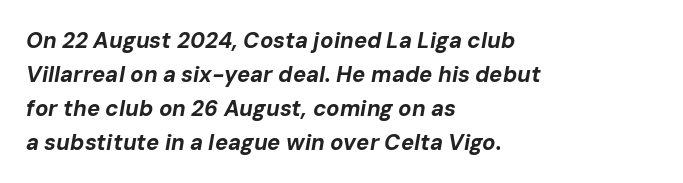
The image shows 22 px bold type, italic (leaning right); set left-aligned, normal line spacing (1.54x), normal letter spacing, not underlined.
